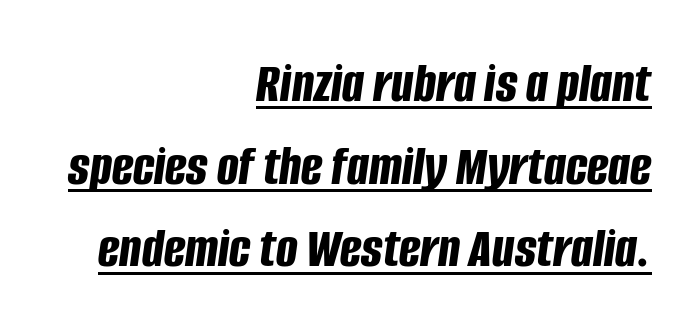
The image shows 57 px bold, condensed type, italic (leaning right); set right-aligned, normal line spacing (1.45x), normal letter spacing, underlined; low stroke contrast and a large x-height.
